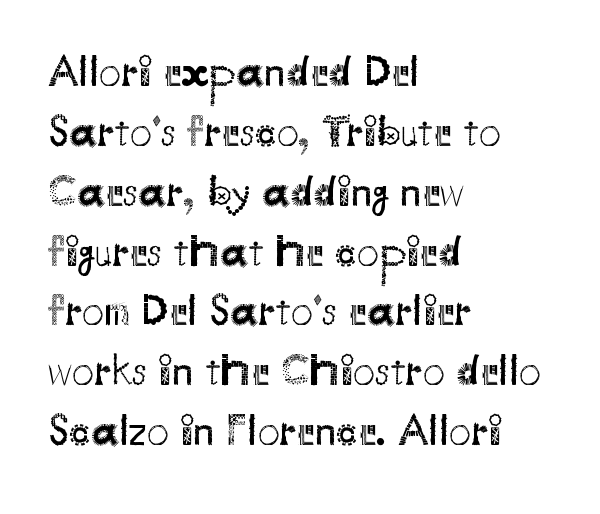
Q: Is the text bold? A: No.
Q: Is the text italic (slanted)? A: No, it is upright.
Q: Is the typeface a serif or a sans-serif typeface? A: Sans-serif.
Q: Is the text underlined? A: No.
Q: How is the paragraph aligned? A: Left-aligned.
Q: Is the spacing between letters normal or unusually wide? A: Normal.
Q: Is the spacing between lines tight, normal or loose? A: Normal.
Q: Width (condensed, normal, or wide)? A: Normal.
Q: Stroke contrast? A: Medium.
Q: x-height? A: Small.
Q: Monospaced? A: No.
